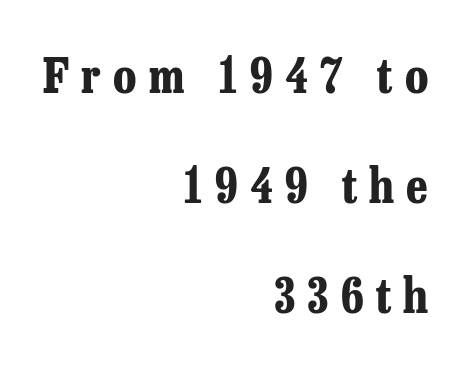
Q: Is the text bold? A: Yes.
Q: Is the text italic (slanted)? A: No, it is upright.
Q: Is the typeface a serif or a sans-serif typeface? A: Serif.
Q: Is the text underlined? A: No.
Q: How is the paragraph aligned? A: Right-aligned.
Q: Is the spacing between letters normal or unusually wide? A: Unusually wide.
Q: Is the spacing between lines tight, normal or loose? A: Loose.
Q: Width (condensed, normal, or wide)? A: Condensed.
Q: Stroke contrast? A: Low.
Q: x-height? A: Medium.
Q: Monospaced? A: No.
